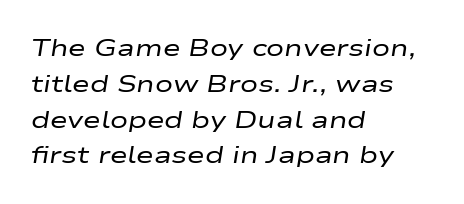
Q: Is the text bold? A: No.
Q: Is the text italic (slanted)? A: Yes, it leans right by about 9 degrees.
Q: Is the text underlined? A: No.
Q: How is the paragraph aligned? A: Left-aligned.
Q: Is the spacing between letters normal or unusually wide? A: Normal.
Q: Is the spacing between lines tight, normal or loose? A: Normal.
